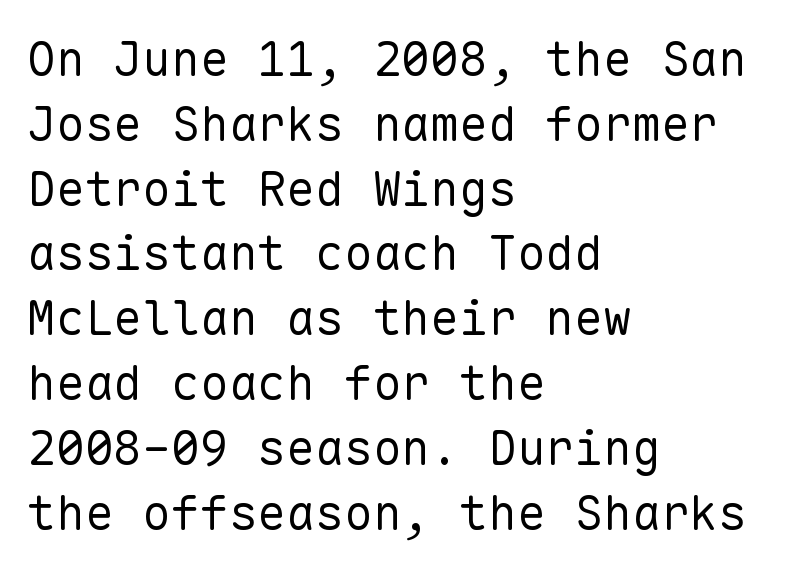
The image shows 48 px regular-weight sans-serif type, upright, monospaced; set left-aligned, normal line spacing (1.35x), normal letter spacing, not underlined; low stroke contrast and a medium x-height.
